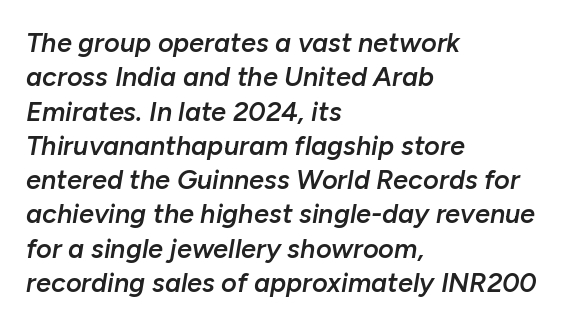
Q: Is the text bold? A: Semi-bold.
Q: Is the text italic (slanted)? A: Yes, it leans right by about 10 degrees.
Q: Is the text underlined? A: No.
Q: How is the paragraph aligned? A: Left-aligned.
Q: Is the spacing between letters normal or unusually wide? A: Normal.
Q: Is the spacing between lines tight, normal or loose? A: Normal.
